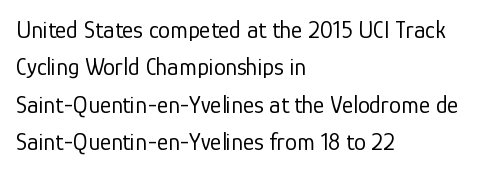
Q: Is the text bold? A: No.
Q: Is the text italic (slanted)? A: No, it is upright.
Q: Is the text underlined? A: No.
Q: How is the paragraph aligned? A: Left-aligned.
Q: Is the spacing between letters normal or unusually wide? A: Normal.
Q: Is the spacing between lines tight, normal or loose? A: Normal.
